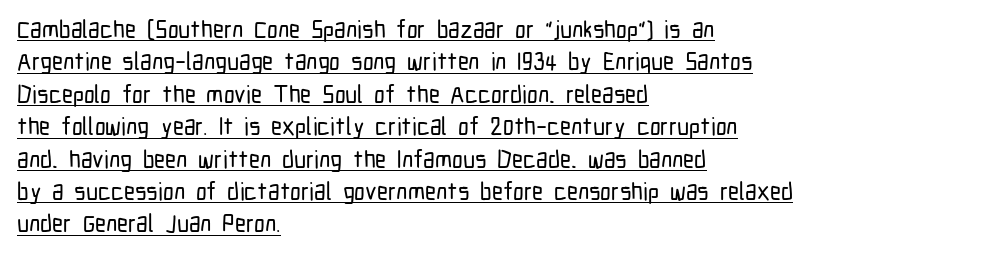
The lines sit at an ordinary, default distance from one another. This rendering leaves character spacing at its baseline value. Underlined type. Tall strokes in this sample are plumb rather than angled.
